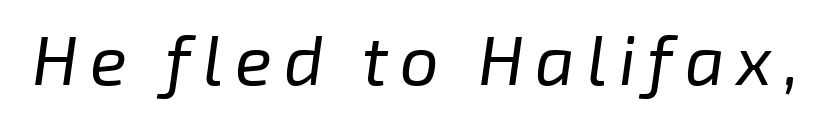
Q: Is the text bold? A: No.
Q: Is the text italic (slanted)? A: Yes, it leans right by about 8 degrees.
Q: Is the text underlined? A: No.
Q: Width (condensed, normal, or wide)? A: Normal.
Q: Stroke contrast? A: Low.
Q: x-height? A: Medium.
Q: Monospaced? A: No.
